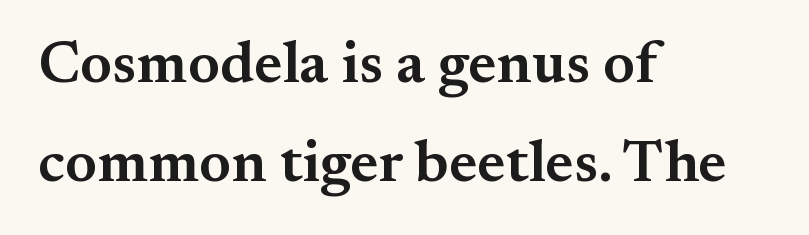
One glance says typical: line gaps are just what's usual. You could not count columns in this text — the font is proportionally spaced. One-word summary of the alignment: left. These lines keep a tight, regular rhythm from letter to letter. Each row of text sits above clean, open space.
